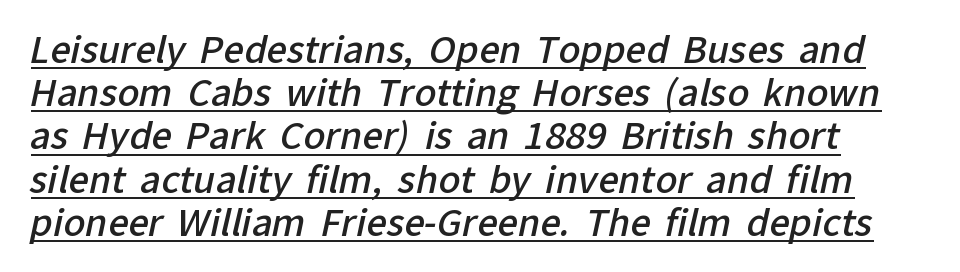
The image shows 36 px semibold sans-serif type; set line spacing 1.2x, normal letter spacing, underlined; low stroke contrast and a medium x-height.
